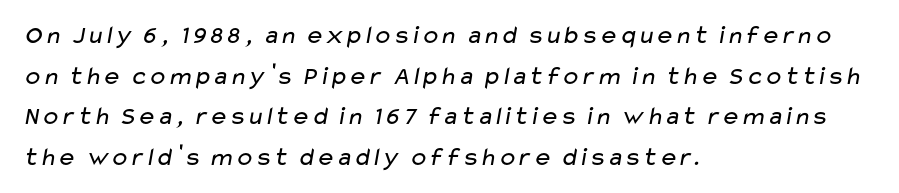
The image shows 26 px text type; set left-aligned, normal line spacing (1.56x), normal letter spacing, not underlined.
